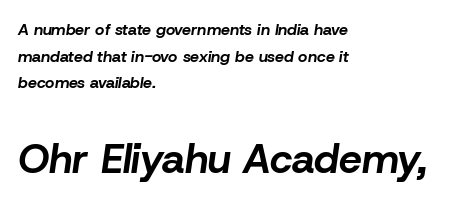
The face used here is rendered with its standard letterfit. Each row of text sits above clean, open space. Proportional: the letters do not fall into vertical columns. What's the leading like? Ordinary, nothing unusual. The rendering anchors every line to the left-hand side. The face used here appears at its bigger size in the lower chunk.
